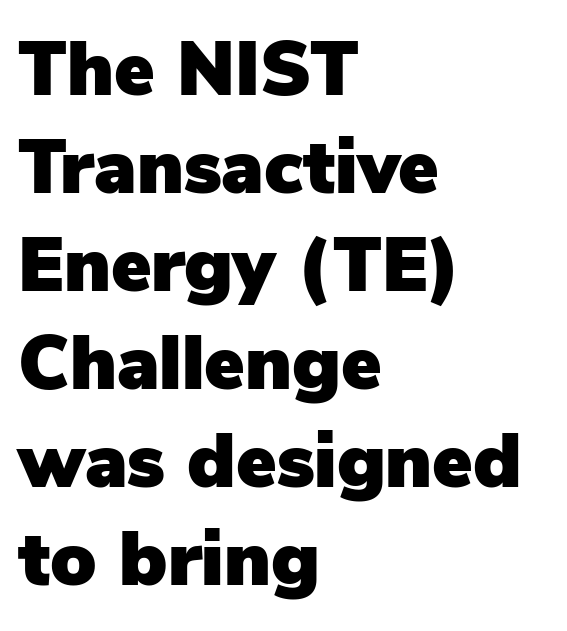
Q: Is the text italic (slanted)? A: No, it is upright.
Q: Is the typeface a serif or a sans-serif typeface? A: Sans-serif.
Q: Is the text underlined? A: No.
Q: How is the paragraph aligned? A: Left-aligned.
Q: Is the spacing between letters normal or unusually wide? A: Normal.
Q: Is the spacing between lines tight, normal or loose? A: Normal.
Q: Width (condensed, normal, or wide)? A: Normal.
Q: Stroke contrast? A: Low.
Q: x-height? A: Medium.
Q: Monospaced? A: No.
